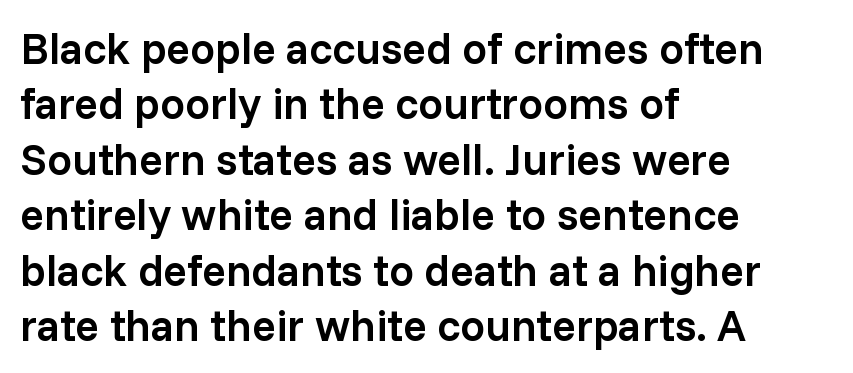
The line-height multiplier appears to be the usual default. Font category for this specimen: sans-serif. Is this a fixed-width face? No — the glyphs have proportional, varying widths. Honestly, the letter spacing is just normal — you wouldn't notice it. Notice how the stems are strictly vertical — no italics here. The area under the type is left untouched.
